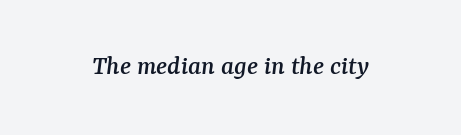
Q: Is the text italic (slanted)? A: Yes, it leans right by about 7 degrees.
Q: Is the typeface a serif or a sans-serif typeface? A: Serif.
Q: Is the text underlined? A: No.
Q: Is the spacing between letters normal or unusually wide? A: Normal.
Q: Width (condensed, normal, or wide)? A: Normal.
Q: Stroke contrast? A: Medium.
Q: x-height? A: Medium.
Q: Monospaced? A: No.
